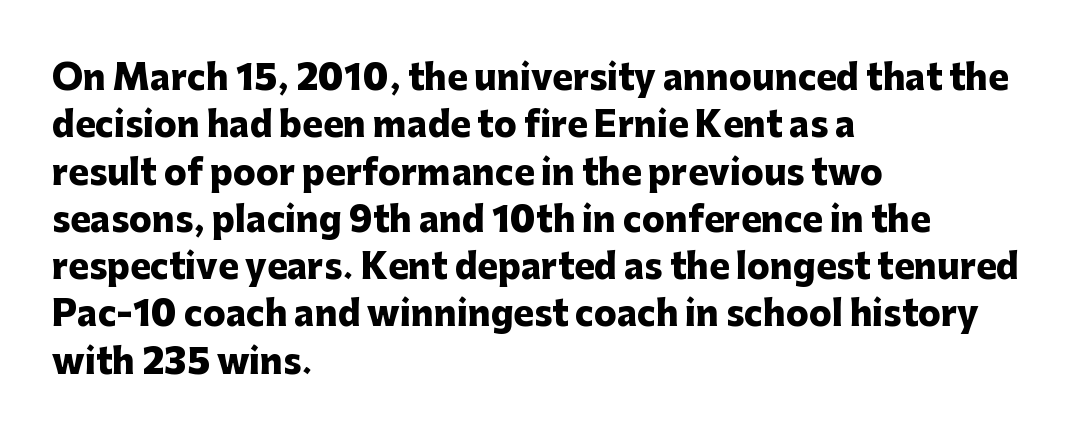
{"serif": "no", "italic": "no", "bold": "yes", "weight": "heavy", "width": "normal", "stroke_contrast": "low", "x_height": "medium", "monospaced": "no", "underline": "no", "align": "left", "line_spacing": "normal", "line_spacing_ratio": 1.39, "letter_spacing": "normal", "letter_spacing_em": 0.0, "glyph_px": 34}
